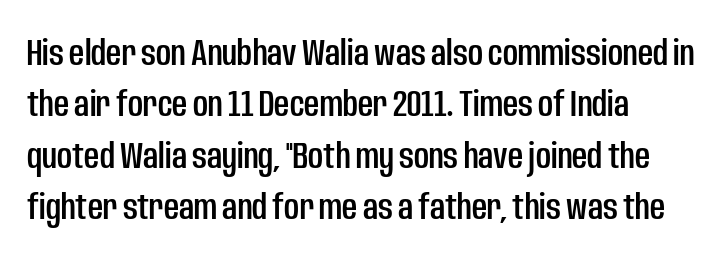
{"serif": "no", "italic": "no", "width": "condensed", "stroke_contrast": "low", "x_height": "large", "monospaced": "no", "underline": "no", "line_spacing": "normal", "line_spacing_ratio": 1.39, "letter_spacing": "normal", "letter_spacing_em": 0.0, "glyph_px": 37}
